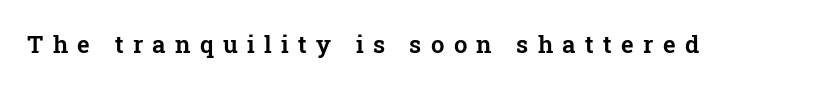
{"italic": "no", "underline": "no", "letter_spacing": "wide", "letter_spacing_em": 0.39, "glyph_px": 24}
